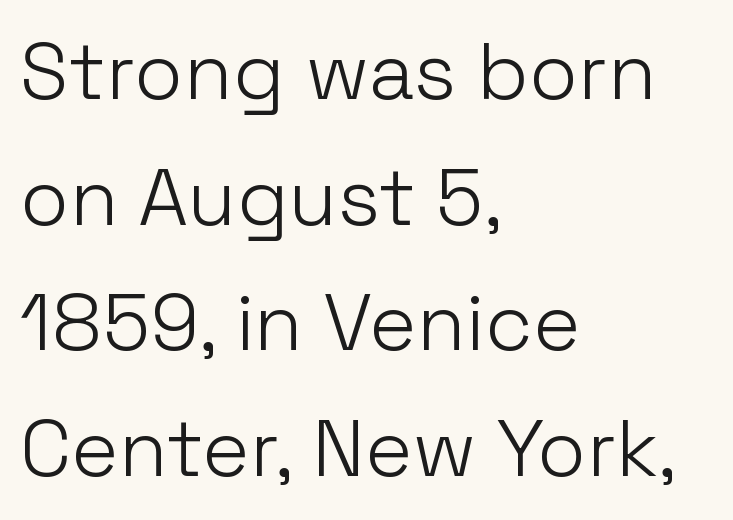
The image shows 80 px light sans-serif type, upright; set left-aligned, normal line spacing (1.57x), normal letter spacing, not underlined; low stroke contrast and a medium x-height.
